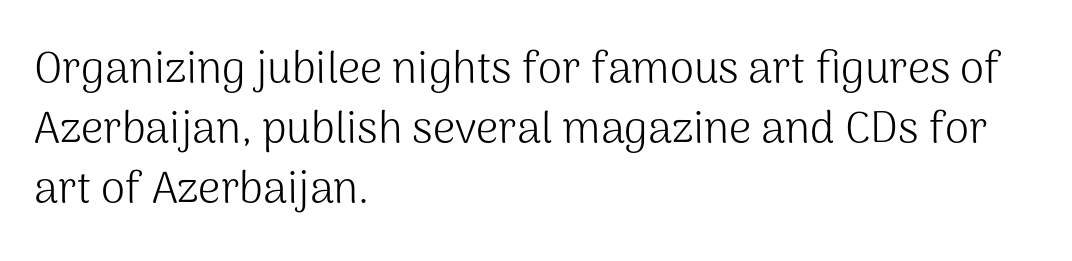
Q: Is the text bold? A: No.
Q: Is the text italic (slanted)? A: No, it is upright.
Q: Is the typeface a serif or a sans-serif typeface? A: Sans-serif.
Q: Is the text underlined? A: No.
Q: How is the paragraph aligned? A: Left-aligned.
Q: Is the spacing between letters normal or unusually wide? A: Normal.
Q: Is the spacing between lines tight, normal or loose? A: Normal.
Q: Width (condensed, normal, or wide)? A: Normal.
Q: Stroke contrast? A: Medium.
Q: x-height? A: Medium.
Q: Monospaced? A: No.
